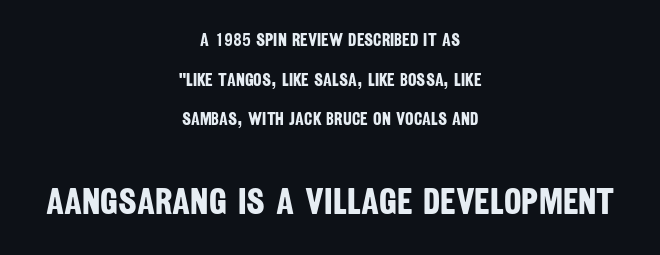
Q: Is the text bold? A: Yes.
Q: Is the typeface a serif or a sans-serif typeface? A: Sans-serif.
Q: Is the text underlined? A: No.
Q: How is the paragraph aligned? A: Centered.
Q: Is the spacing between letters normal or unusually wide? A: Normal.
Q: Is the spacing between lines tight, normal or loose? A: Loose.
Q: Which block of text is set in a larger size, the first (top) or the second (bottom)? A: The second (bottom) one.
Q: Width (condensed, normal, or wide)? A: Condensed.
Q: Stroke contrast? A: Low.
Q: x-height? A: Large.
Q: Monospaced? A: No.
